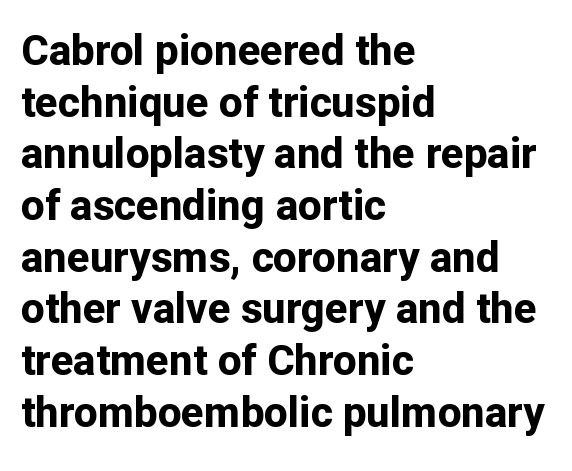
The image shows 42 px bold sans-serif type, upright; set left-aligned, line spacing 1.23x, normal letter spacing, not underlined; low stroke contrast and a medium x-height.
